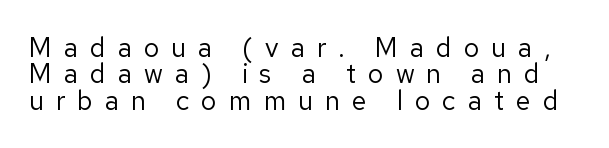
Leading: reduced. Clear beneath every line of the passage. Posture: vertical. The strokes are not fattened; the text isn't bold. Someone cranked the tracking dial way up on this one.
